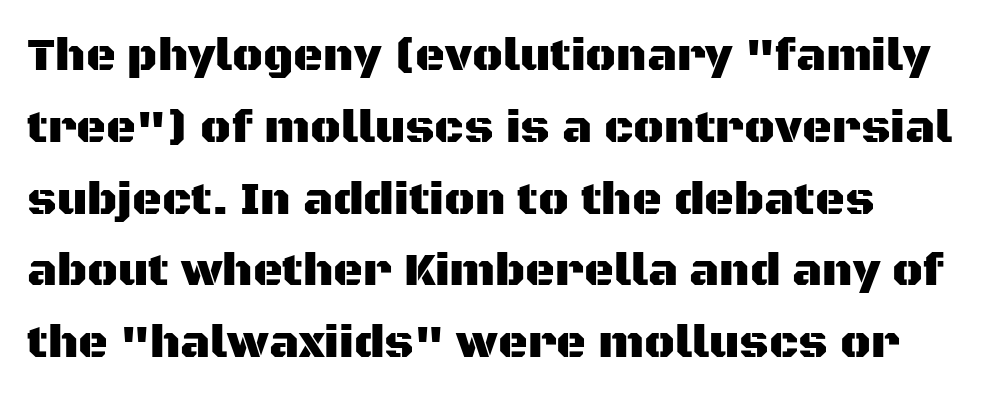
Quick note: not italic, upright. Each letter keeps its own natural width here, so spacing adapts to shape. Vertically, the passage feels balanced, rows spaced as you'd expect. This sample uses plain, unmodified letter spacing. What kind of face is this? One without serifs — a sans.
